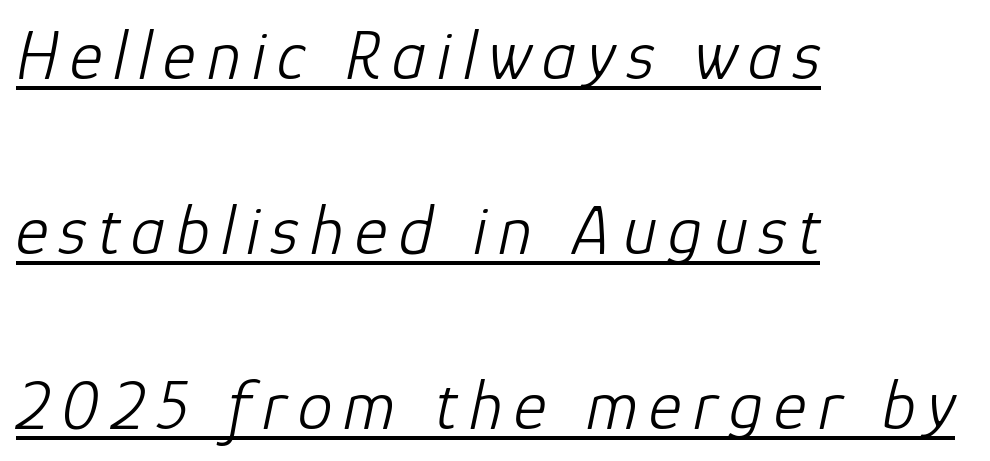
Q: Is the text bold? A: No.
Q: Is the text italic (slanted)? A: Yes, it leans right by about 12 degrees.
Q: Is the text underlined? A: Yes.
Q: How is the paragraph aligned? A: Left-aligned.
Q: Is the spacing between lines tight, normal or loose? A: Loose.
Q: Width (condensed, normal, or wide)? A: Normal.
Q: Stroke contrast? A: Low.
Q: x-height? A: Medium.
Q: Monospaced? A: No.
